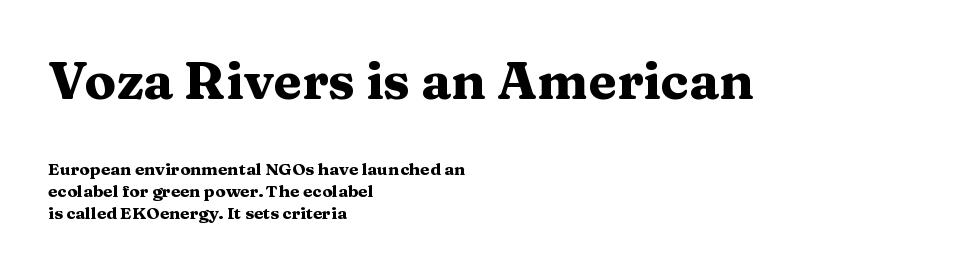
Q: Is the text bold? A: Yes.
Q: Is the text italic (slanted)? A: No, it is upright.
Q: Is the typeface a serif or a sans-serif typeface? A: Serif.
Q: Is the text underlined? A: No.
Q: How is the paragraph aligned? A: Left-aligned.
Q: Is the spacing between letters normal or unusually wide? A: Normal.
Q: Is the spacing between lines tight, normal or loose? A: Normal.
Q: Which block of text is set in a larger size, the first (top) or the second (bottom)? A: The first (top) one.
Q: Width (condensed, normal, or wide)? A: Wide.
Q: Stroke contrast? A: Medium.
Q: x-height? A: Medium.
Q: Monospaced? A: No.
